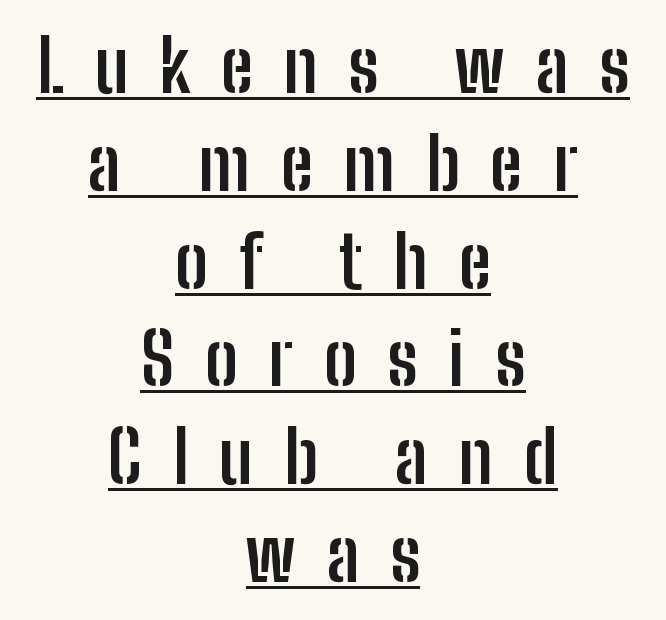
These lines were composed using upright roman letters. On the weight axis this lands at bold, roughly 700. The string is rendered with underlining switched on. The font family rendered here belongs to the sans-serif group. The passage shown has open, widely tracked lettering throughout. The passage shown stacks its lines at a standard gap.
